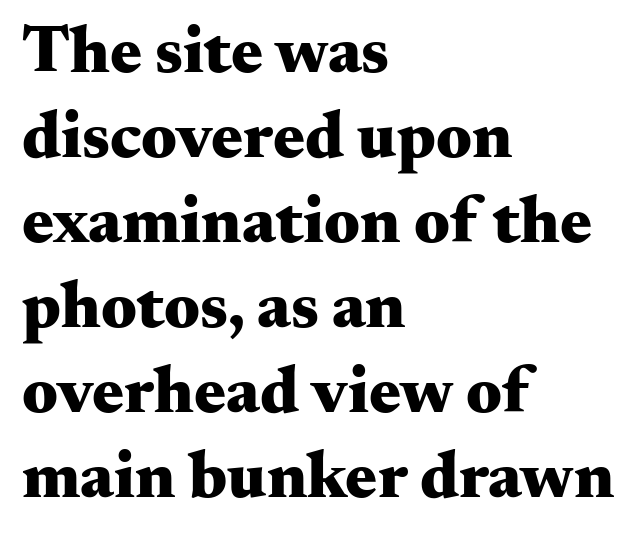
{"serif": "yes", "italic": "no", "bold": "yes", "weight": "heavy", "width": "wide", "stroke_contrast": "medium", "x_height": "small", "monospaced": "no", "underline": "no", "align": "left", "line_spacing": "normal", "line_spacing_ratio": 1.27, "letter_spacing": "normal", "letter_spacing_em": 0.0, "glyph_px": 67}
